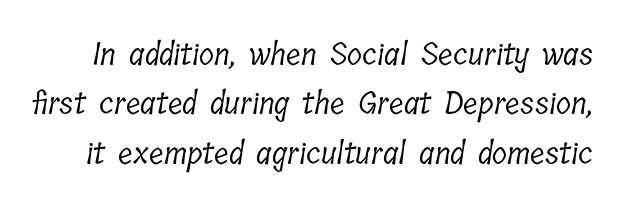
The image shows 31 px light, condensed serif type; set normal line spacing (1.59x), normal letter spacing, not underlined; low stroke contrast and a medium x-height.
